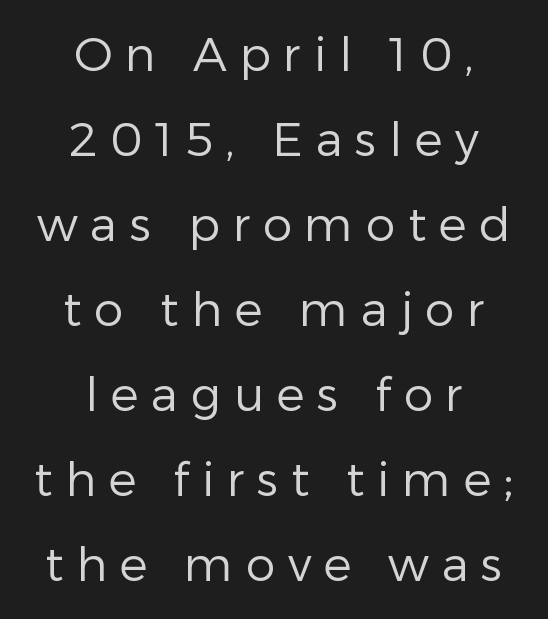
{"serif": "no", "italic": "no", "bold": "no", "weight": "regular", "width": "normal", "stroke_contrast": "low", "x_height": "medium", "monospaced": "no", "underline": "no", "align": "center", "line_spacing_ratio": 1.81, "letter_spacing": "wide", "letter_spacing_em": 0.27, "glyph_px": 47}
